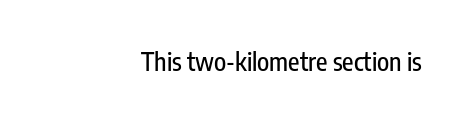
{"italic": "no", "underline": "no", "align": "right", "letter_spacing": "normal", "letter_spacing_em": 0.0, "glyph_px": 25}
